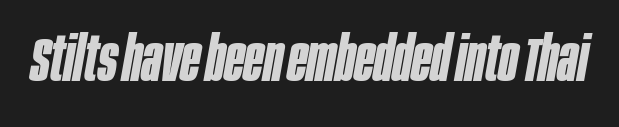
Q: Is the text bold? A: Yes.
Q: Is the text italic (slanted)? A: Yes, it leans right by about 10 degrees.
Q: Is the text underlined? A: No.
Q: Is the spacing between letters normal or unusually wide? A: Normal.
Q: Width (condensed, normal, or wide)? A: Condensed.
Q: Stroke contrast? A: Low.
Q: x-height? A: Large.
Q: Monospaced? A: No.
